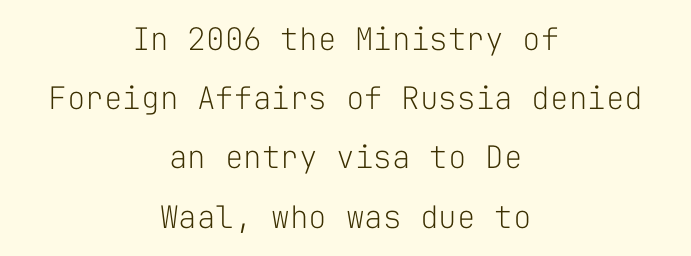
The image shows 31 px light sans-serif type, upright, monospaced; set centered, loose line spacing (1.91x), normal letter spacing, not underlined; low stroke contrast and a medium x-height.
